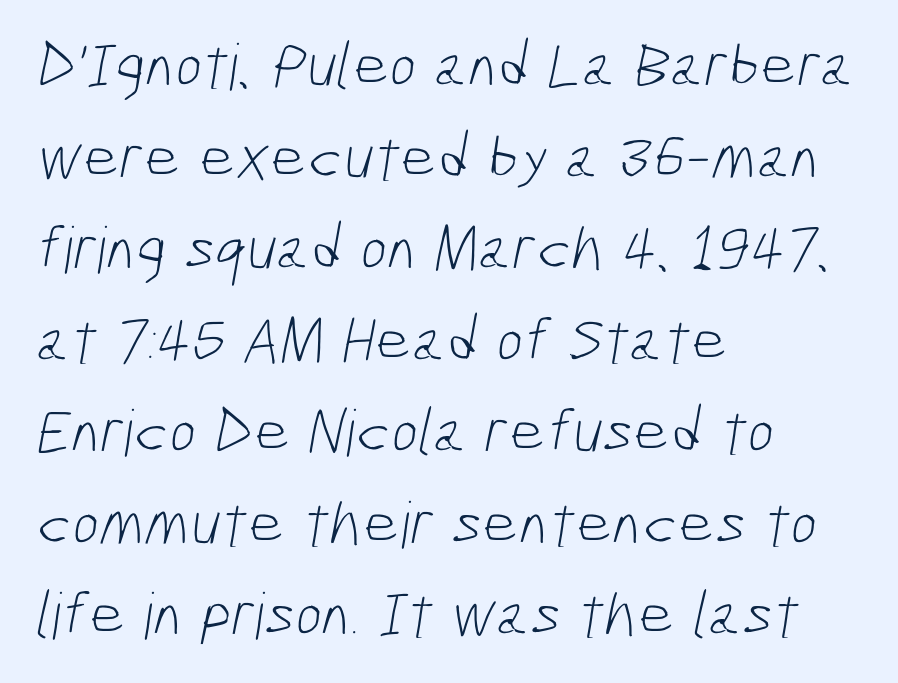
Q: Is the text bold? A: No.
Q: Is the typeface a serif or a sans-serif typeface? A: Sans-serif.
Q: Is the text underlined? A: No.
Q: How is the paragraph aligned? A: Left-aligned.
Q: Is the spacing between letters normal or unusually wide? A: Normal.
Q: Is the spacing between lines tight, normal or loose? A: Normal.
Q: Width (condensed, normal, or wide)? A: Condensed.
Q: Stroke contrast? A: Low.
Q: x-height? A: Medium.
Q: Monospaced? A: No.
